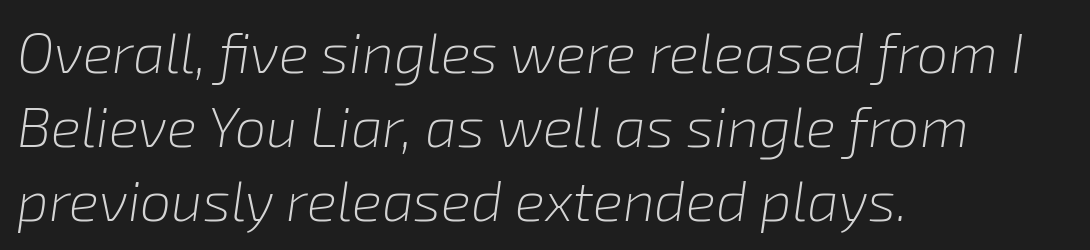
Q: Is the text bold? A: No.
Q: Is the text italic (slanted)? A: Yes, it leans right by about 8 degrees.
Q: Is the text underlined? A: No.
Q: How is the paragraph aligned? A: Left-aligned.
Q: Is the spacing between letters normal or unusually wide? A: Normal.
Q: Is the spacing between lines tight, normal or loose? A: Normal.
Q: Width (condensed, normal, or wide)? A: Normal.
Q: Stroke contrast? A: Low.
Q: x-height? A: Medium.
Q: Monospaced? A: No.
